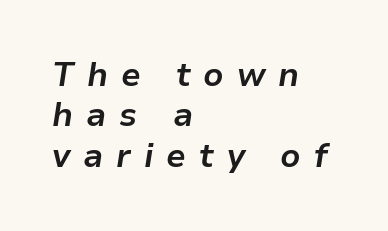
Plain, unruled lines of type. Varying glyph widths throughout — classic text-font behaviour. These lines were composed using italics. Short and long lines alike share a common starting point at left.
